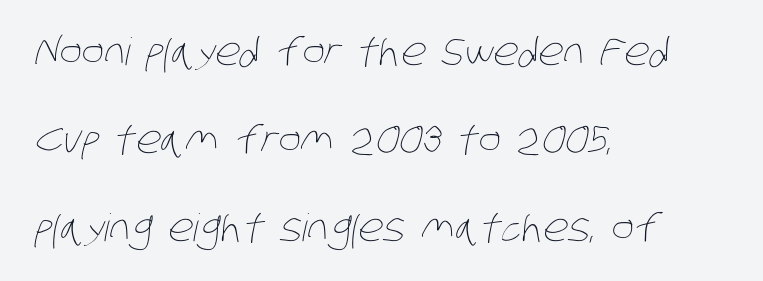
The image shows 38 px thin, condensed type; set left-aligned, loose line spacing (2.31x), normal letter spacing, not underlined; low stroke contrast and a large x-height.
